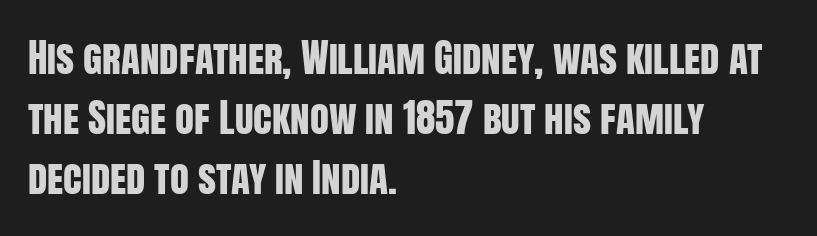
{"serif": "no", "italic": "no", "width": "condensed", "stroke_contrast": "low", "x_height": "large", "monospaced": "no", "underline": "no", "align": "left", "line_spacing": "normal", "line_spacing_ratio": 1.54, "letter_spacing": "normal", "letter_spacing_em": 0.0, "glyph_px": 39}
